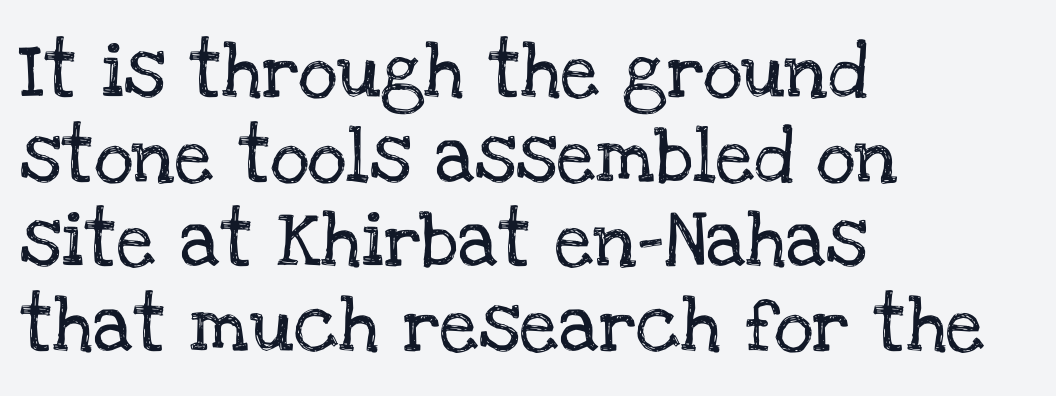
You could call the tracking neutral — neither tight nor loose. Any mark beneath the type? The region is blank. Posture: straight, roman, zero tilt. Each new line begins a customary step beneath the previous one. Letterform terminals end in serifs throughout the passage. The passage is arranged the way most books set body copy — flush left.
